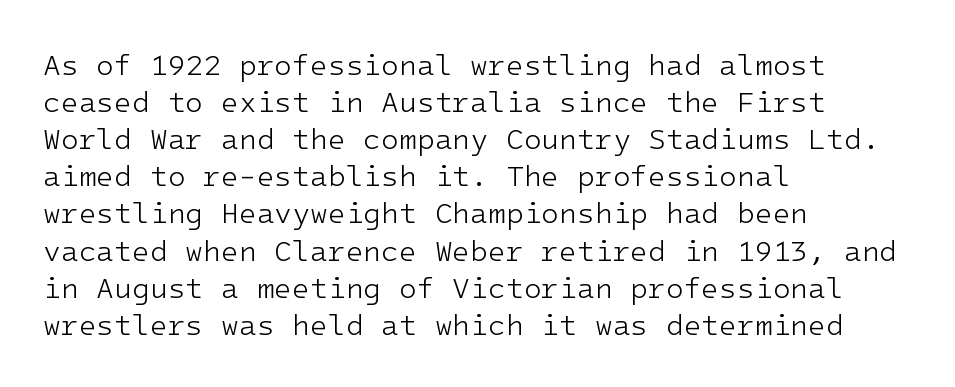
Q: Is the text bold? A: No.
Q: Is the text italic (slanted)? A: No, it is upright.
Q: Is the typeface a serif or a sans-serif typeface? A: Sans-serif.
Q: Is the text underlined? A: No.
Q: How is the paragraph aligned? A: Left-aligned.
Q: Is the spacing between letters normal or unusually wide? A: Normal.
Q: Is the spacing between lines tight, normal or loose? A: Normal.
Q: Width (condensed, normal, or wide)? A: Normal.
Q: Stroke contrast? A: Low.
Q: x-height? A: Medium.
